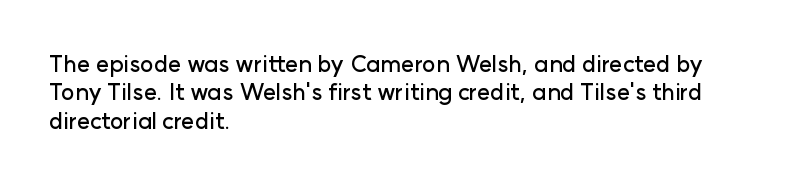
One-word summary of the alignment: left. These lines keep a tight, regular rhythm from letter to letter. Letters rest on an invisible, unmarked baseline. In terms of posture, this sample is upright.
